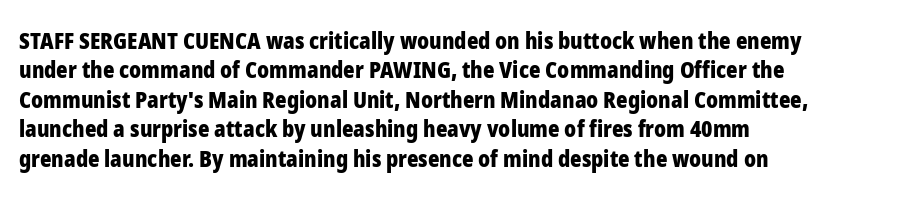
Q: Is the text bold? A: Yes.
Q: Is the text italic (slanted)? A: No, it is upright.
Q: Is the text underlined? A: No.
Q: How is the paragraph aligned? A: Left-aligned.
Q: Is the spacing between letters normal or unusually wide? A: Normal.
Q: Is the spacing between lines tight, normal or loose? A: Normal.
